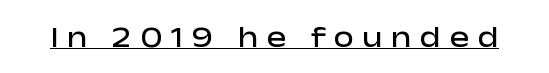
The image shows 29 px semibold, wide sans-serif type, upright; set unusually wide letter spacing (+0.29 em), underlined; low stroke contrast and a medium x-height.
